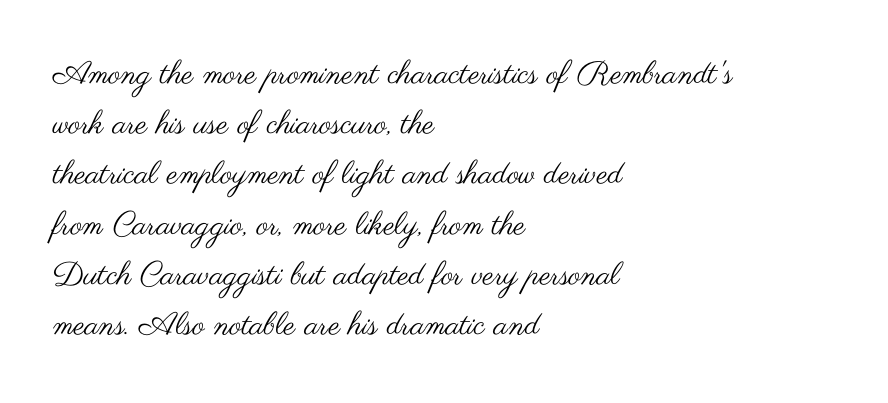
Q: Is the text bold? A: No.
Q: Is the text italic (slanted)? A: Yes.
Q: Is the typeface a serif or a sans-serif typeface? A: Sans-serif.
Q: Is the text underlined? A: No.
Q: How is the paragraph aligned? A: Left-aligned.
Q: Is the spacing between letters normal or unusually wide? A: Normal.
Q: Is the spacing between lines tight, normal or loose? A: Normal.
Q: Width (condensed, normal, or wide)? A: Wide.
Q: Stroke contrast? A: Medium.
Q: x-height? A: Small.
Q: Monospaced? A: No.
